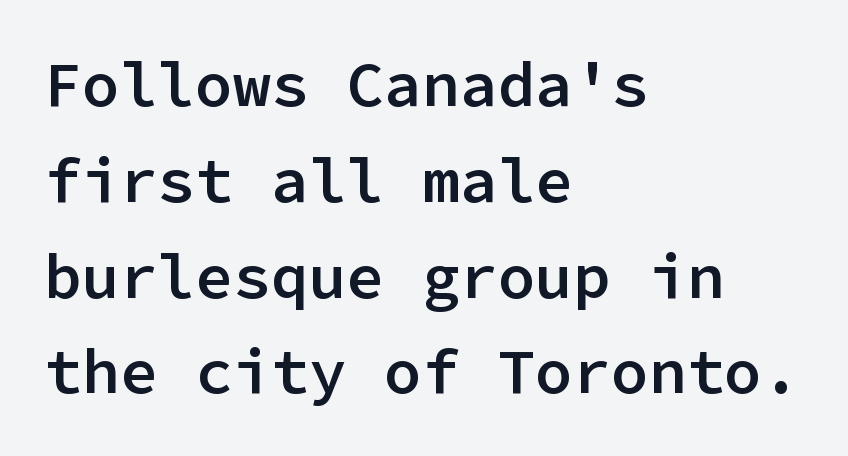
The image shows 63 px semibold sans-serif type, upright, monospaced; set left-aligned, normal line spacing (1.52x), normal letter spacing, not underlined; low stroke contrast and a medium x-height.
